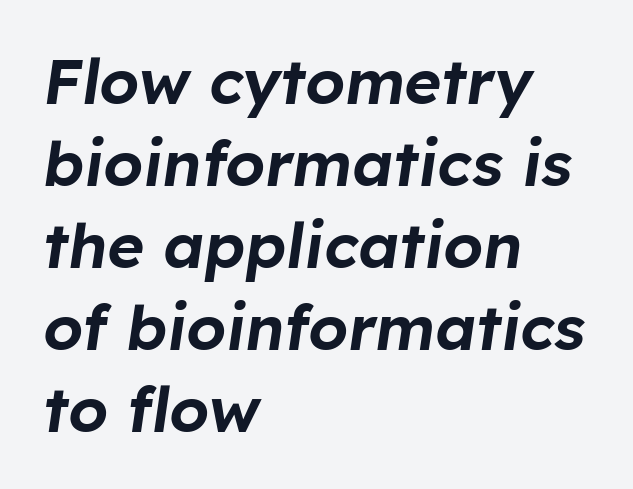
No extra tracking has been applied to these lines. These lines are rendered in a variable-pitch font. In CSS terms this would be text-align: left. Regular leading.
